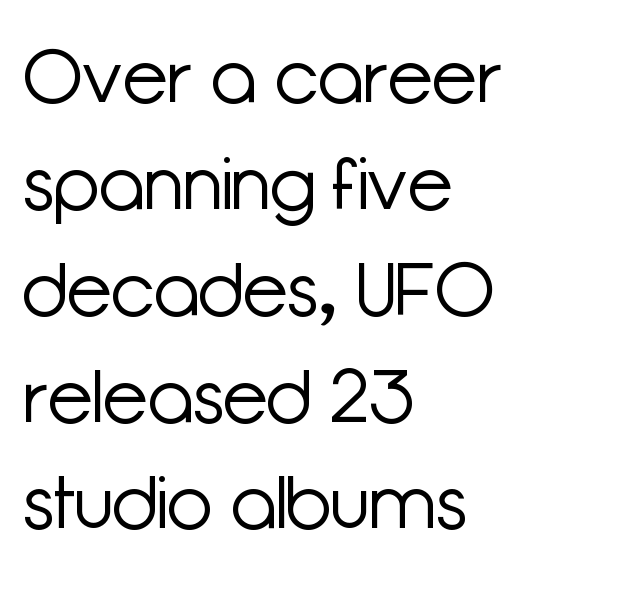
A typesetter would label this face a sans. The passage shown is typed in a proportional face where columns would drift. All the whitespace from short lines collects on the right. Type without underlining. The letters sit at their default tracking, neither squeezed nor spread.
